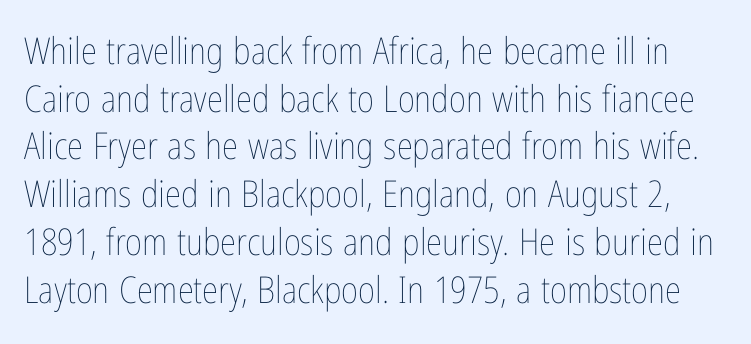
Q: Is the text bold? A: No.
Q: Is the text italic (slanted)? A: No, it is upright.
Q: Is the text underlined? A: No.
Q: Is the spacing between letters normal or unusually wide? A: Normal.
Q: Is the spacing between lines tight, normal or loose? A: Normal.
Q: Width (condensed, normal, or wide)? A: Condensed.
Q: Stroke contrast? A: Low.
Q: x-height? A: Medium.
Q: Monospaced? A: No.
